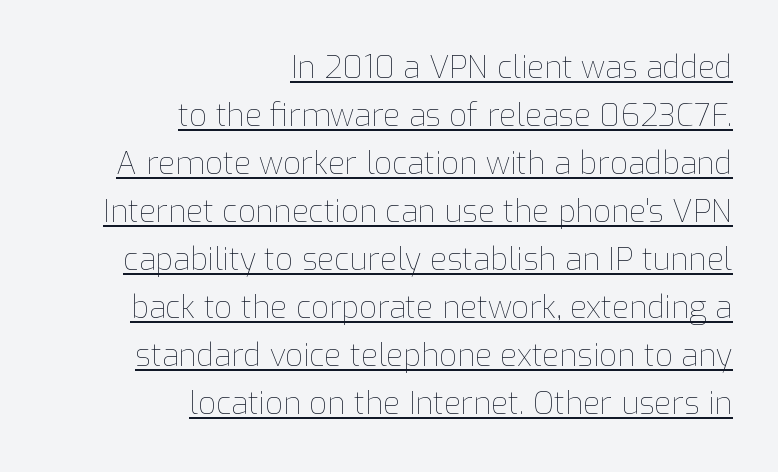
The image shows 31 px thin type, upright; set right-aligned, normal line spacing (1.55x), normal letter spacing, underlined; low stroke contrast and a medium x-height.
